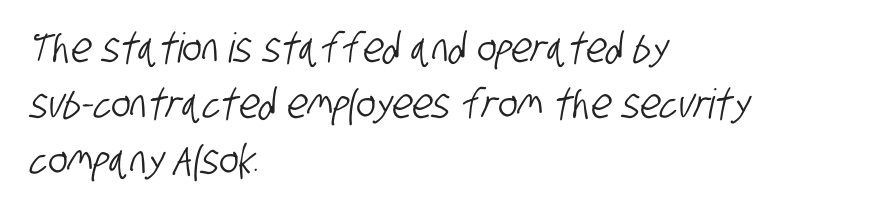
Q: Is the typeface a serif or a sans-serif typeface? A: Sans-serif.
Q: Is the text underlined? A: No.
Q: How is the paragraph aligned? A: Left-aligned.
Q: Is the spacing between letters normal or unusually wide? A: Normal.
Q: Is the spacing between lines tight, normal or loose? A: Normal.
Q: Width (condensed, normal, or wide)? A: Condensed.
Q: Stroke contrast? A: Low.
Q: x-height? A: Large.
Q: Monospaced? A: No.
